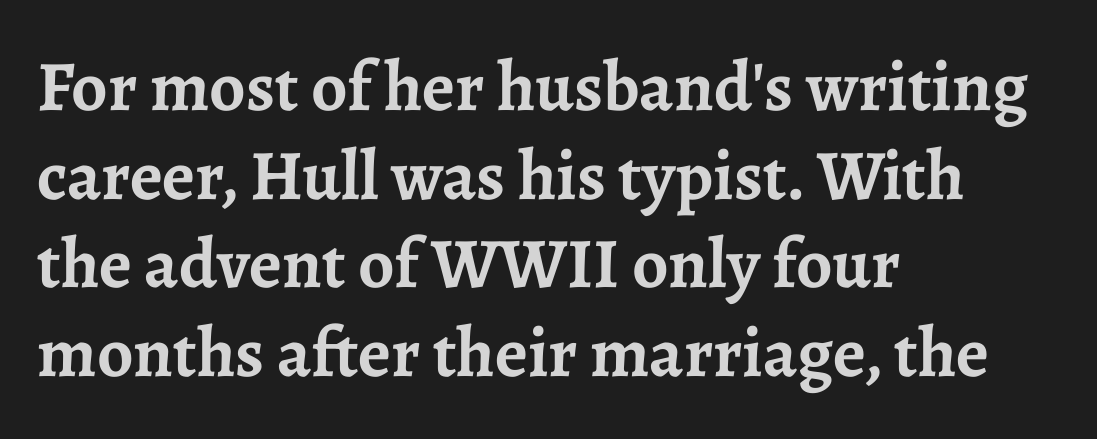
{"serif": "yes", "italic": "no", "bold": "yes", "weight": "semibold", "width": "normal", "stroke_contrast": "low", "x_height": "medium", "monospaced": "no", "underline": "no", "align": "left", "line_spacing": "normal", "line_spacing_ratio": 1.25, "letter_spacing": "normal", "letter_spacing_em": 0.0, "glyph_px": 71}
